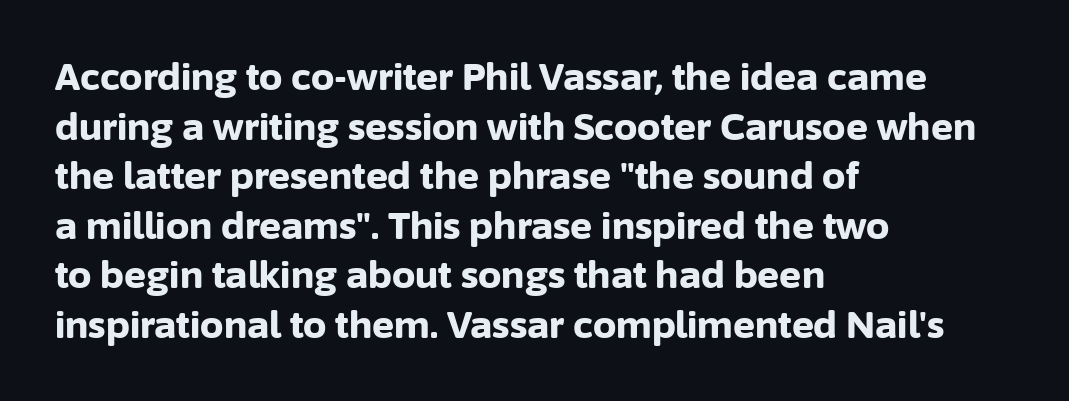
{"serif": "no", "italic": "no", "bold": "yes", "weight": "bold", "width": "normal", "stroke_contrast": "low", "x_height": "medium", "monospaced": "no", "underline": "no", "align": "left", "line_spacing": "normal", "line_spacing_ratio": 1.34, "letter_spacing": "normal", "letter_spacing_em": 0.0, "glyph_px": 37}
